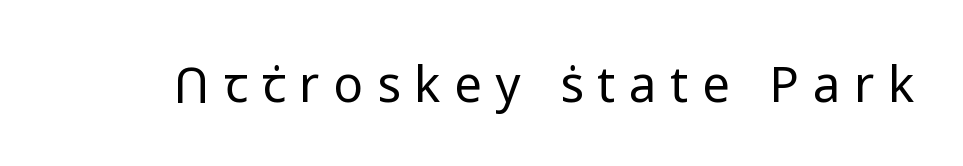
The characters are drawn with everyday or finer stroke widths. Looks like regular typesetting: each glyph gets only the width it needs. What stands out about the letter spacing? Its width — letters are far apart. Italic: no, the glyphs are upright roman.
